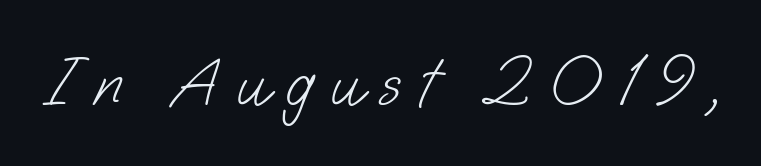
The glyphs are unaccompanied by any horizontal stroke below them. Do the characters align in a grid? No, the font is proportional. Serifs: no, the terminals of the letterforms are clean. No heavy texture on the line: the type isn't bold. Glyph-to-glyph distance is far greater than everyday printed text.
